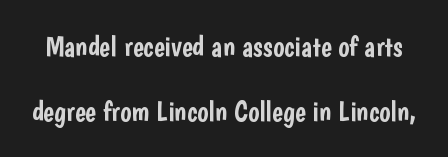
Q: Is the text italic (slanted)? A: No, it is upright.
Q: Is the typeface a serif or a sans-serif typeface? A: Sans-serif.
Q: Is the text underlined? A: No.
Q: Is the spacing between letters normal or unusually wide? A: Normal.
Q: Is the spacing between lines tight, normal or loose? A: Loose.
Q: Width (condensed, normal, or wide)? A: Condensed.
Q: Stroke contrast? A: Low.
Q: x-height? A: Medium.
Q: Monospaced? A: No.
